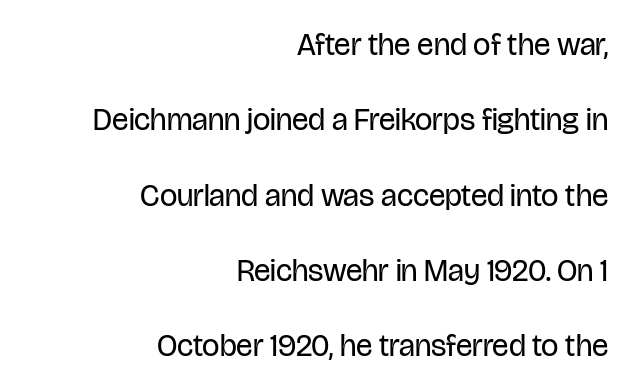
{"serif": "no", "italic": "no", "bold": "no", "weight": "regular", "width": "condensed", "stroke_contrast": "low", "x_height": "large", "monospaced": "no", "underline": "no", "align": "right", "line_spacing": "loose", "line_spacing_ratio": 2.43, "letter_spacing": "normal", "letter_spacing_em": 0.0, "glyph_px": 31}
